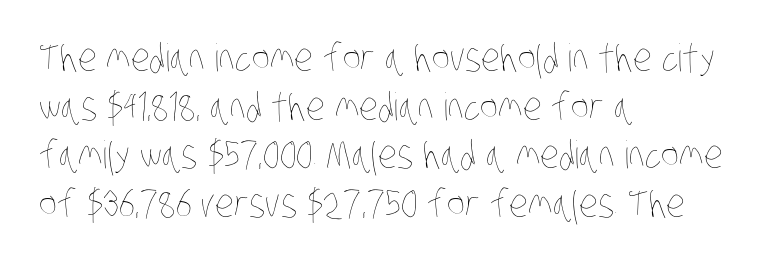
{"bold": "no", "weight": "thin", "width": "condensed", "stroke_contrast": "low", "x_height": "large", "monospaced": "no", "underline": "no", "align": "left", "line_spacing": "normal", "line_spacing_ratio": 1.28, "letter_spacing": "normal", "letter_spacing_em": 0.0, "glyph_px": 38}
